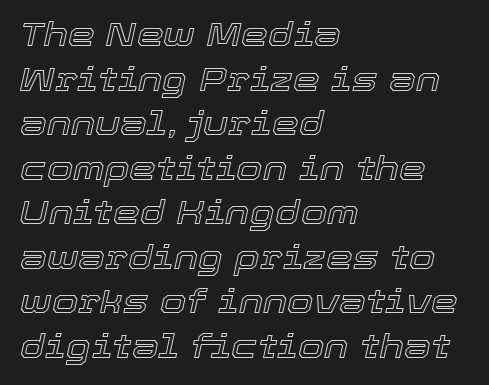
{"italic": "yes", "lean": "right", "slant_degrees": 12, "width": "normal", "x_height": "medium", "monospaced": "no", "underline": "no", "align": "left", "line_spacing": "normal", "line_spacing_ratio": 1.31, "letter_spacing": "normal", "letter_spacing_em": 0.0, "glyph_px": 34}
